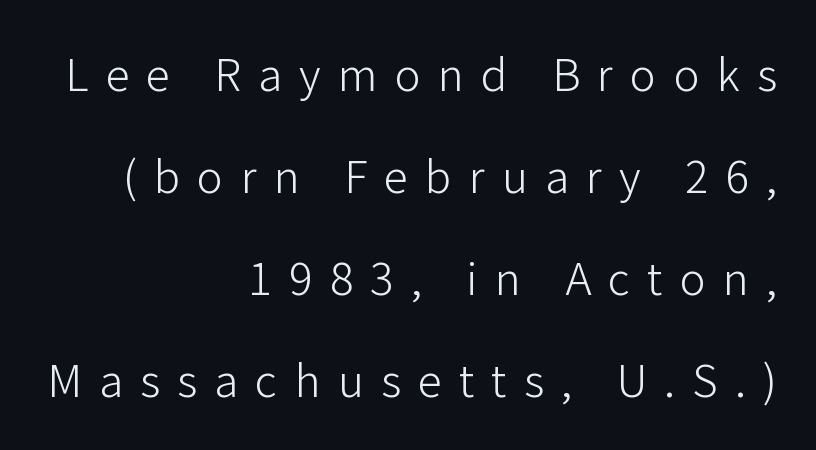
Q: Is the text bold? A: No.
Q: Is the text italic (slanted)? A: No, it is upright.
Q: Is the typeface a serif or a sans-serif typeface? A: Sans-serif.
Q: Is the text underlined? A: No.
Q: How is the paragraph aligned? A: Right-aligned.
Q: Is the spacing between letters normal or unusually wide? A: Unusually wide.
Q: Is the spacing between lines tight, normal or loose? A: Loose.
Q: Width (condensed, normal, or wide)? A: Normal.
Q: Stroke contrast? A: Low.
Q: x-height? A: Medium.
Q: Monospaced? A: No.
